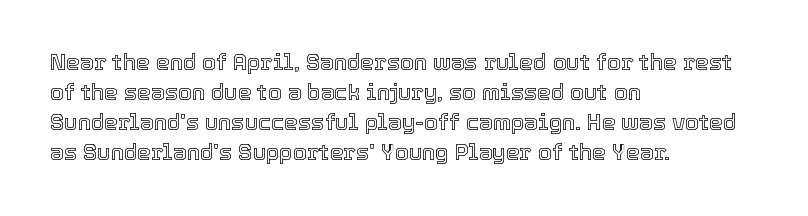
The image shows 22 px text type, upright; set left-aligned, normal line spacing (1.37x), normal letter spacing, not underlined.
